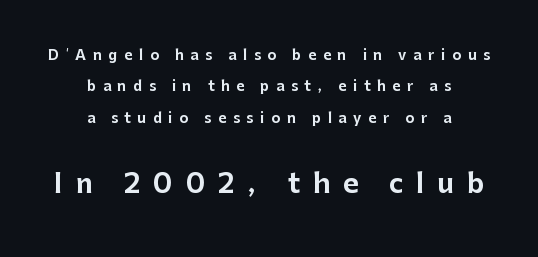
{"italic": "no", "underline": "no", "align": "center", "line_spacing": "loose", "line_spacing_ratio": 2.25, "letter_spacing": "wide", "letter_spacing_em": 0.47, "larger_block": "second", "size_ratio": 1.93, "glyph_px": 27}
